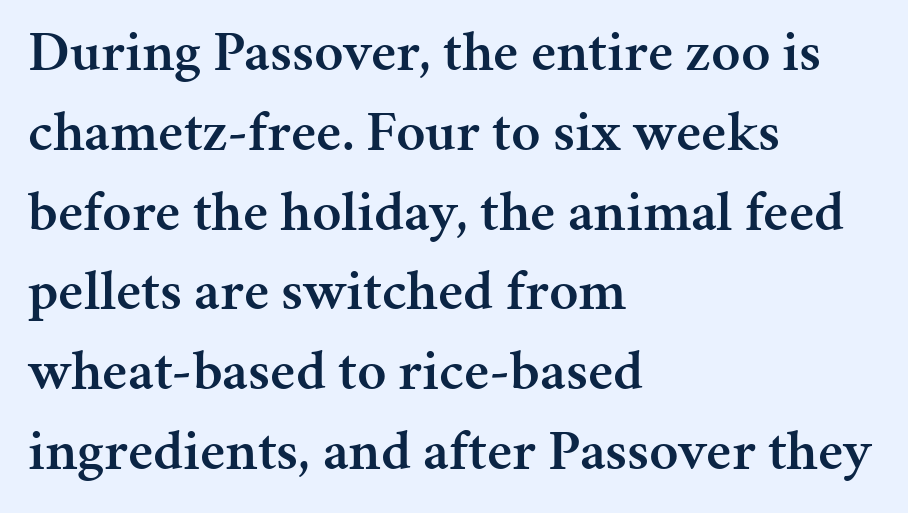
Q: Is the text bold? A: Semi-bold.
Q: Is the text italic (slanted)? A: No, it is upright.
Q: Is the typeface a serif or a sans-serif typeface? A: Serif.
Q: Is the text underlined? A: No.
Q: How is the paragraph aligned? A: Left-aligned.
Q: Is the spacing between letters normal or unusually wide? A: Normal.
Q: Is the spacing between lines tight, normal or loose? A: Normal.
Q: Width (condensed, normal, or wide)? A: Normal.
Q: Stroke contrast? A: Medium.
Q: x-height? A: Medium.
Q: Monospaced? A: No.
